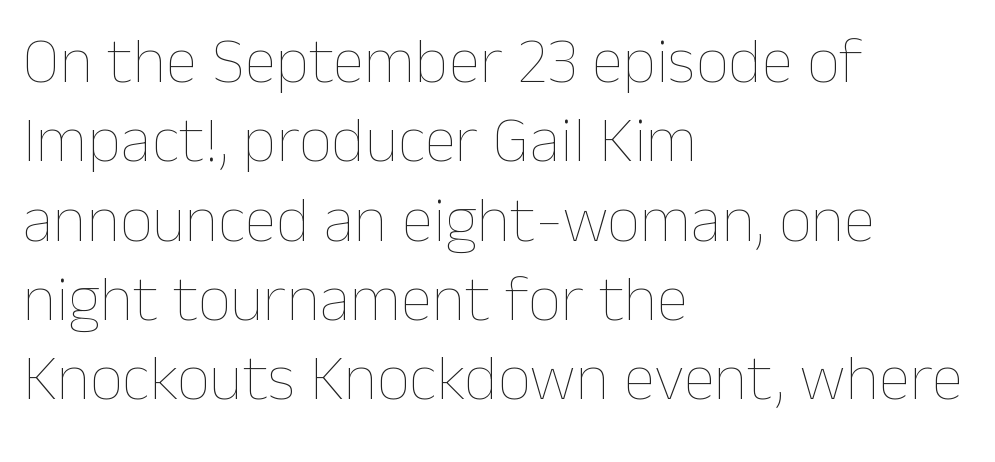
Q: Is the text bold? A: No.
Q: Is the text italic (slanted)? A: No, it is upright.
Q: Is the text underlined? A: No.
Q: How is the paragraph aligned? A: Left-aligned.
Q: Is the spacing between letters normal or unusually wide? A: Normal.
Q: Width (condensed, normal, or wide)? A: Normal.
Q: Stroke contrast? A: Low.
Q: x-height? A: Medium.
Q: Monospaced? A: No.
